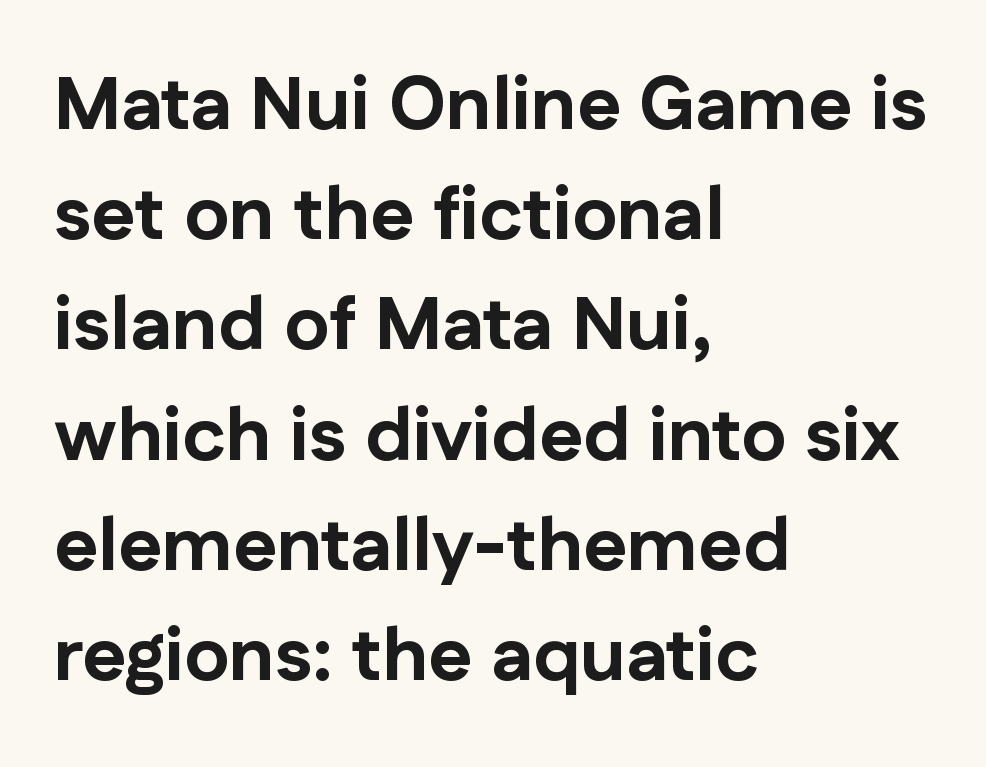
The image shows 75 px bold sans-serif type, upright; set left-aligned, normal line spacing (1.47x), normal letter spacing, not underlined; low stroke contrast and a medium x-height.
